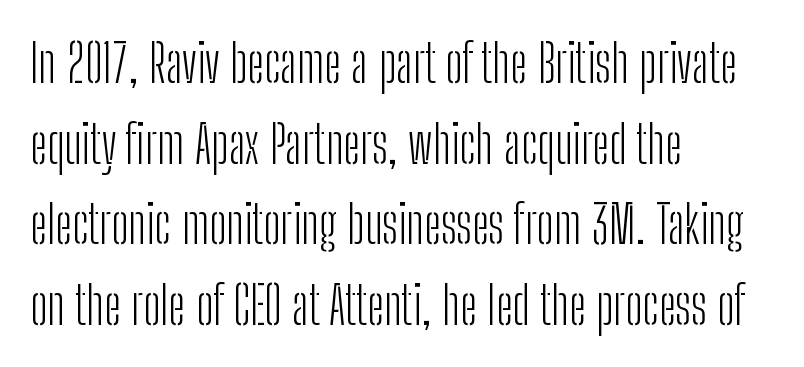
Q: Is the text bold? A: No.
Q: Is the text italic (slanted)? A: No, it is upright.
Q: Is the typeface a serif or a sans-serif typeface? A: Sans-serif.
Q: Is the text underlined? A: No.
Q: How is the paragraph aligned? A: Left-aligned.
Q: Is the spacing between letters normal or unusually wide? A: Normal.
Q: Is the spacing between lines tight, normal or loose? A: Normal.
Q: Width (condensed, normal, or wide)? A: Condensed.
Q: Stroke contrast? A: Low.
Q: x-height? A: Medium.
Q: Monospaced? A: No.
